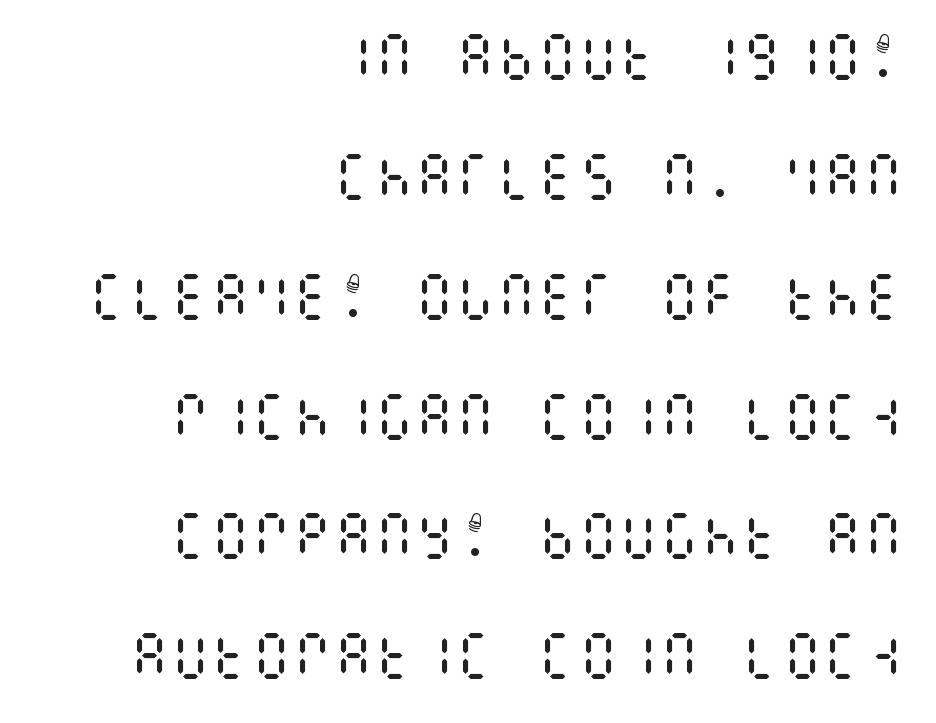
Q: Is the text bold? A: No.
Q: Is the text italic (slanted)? A: No, it is upright.
Q: Is the text underlined? A: No.
Q: How is the paragraph aligned? A: Right-aligned.
Q: Is the spacing between letters normal or unusually wide? A: Normal.
Q: Is the spacing between lines tight, normal or loose? A: Loose.
Q: Width (condensed, normal, or wide)? A: Condensed.
Q: Stroke contrast? A: Medium.
Q: x-height? A: Large.
